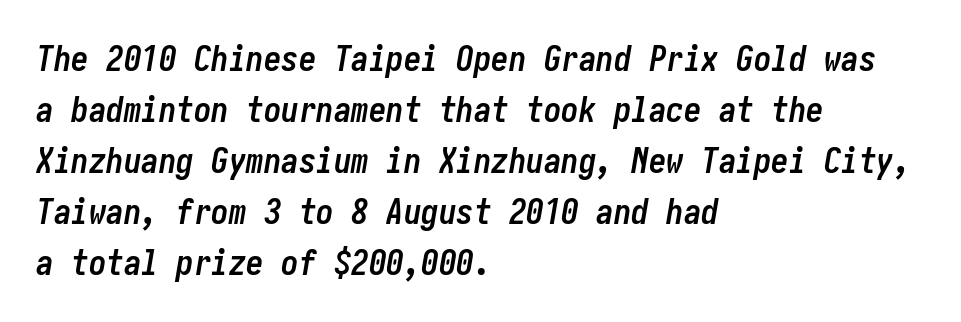
Q: Is the text bold? A: Yes.
Q: Is the text italic (slanted)? A: Yes, it leans right by about 10 degrees.
Q: Is the text underlined? A: No.
Q: How is the paragraph aligned? A: Left-aligned.
Q: Is the spacing between letters normal or unusually wide? A: Normal.
Q: Is the spacing between lines tight, normal or loose? A: Normal.
Q: Width (condensed, normal, or wide)? A: Condensed.
Q: Stroke contrast? A: Low.
Q: x-height? A: Medium.
